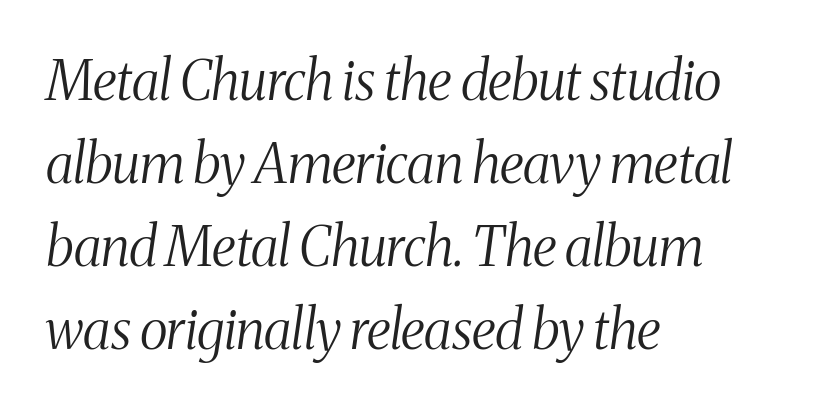
{"serif": "yes", "italic": "yes", "lean": "right", "slant_degrees": 8, "bold": "no", "weight": "light", "width": "condensed", "stroke_contrast": "medium", "x_height": "medium", "monospaced": "no", "underline": "no", "align": "left", "line_spacing": "normal", "line_spacing_ratio": 1.54, "letter_spacing": "normal", "letter_spacing_em": 0.0, "glyph_px": 54}
